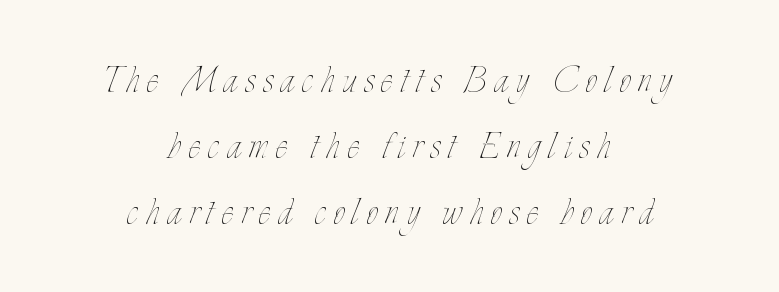
{"bold": "no", "weight": "thin", "width": "condensed", "stroke_contrast": "low", "x_height": "small", "monospaced": "no", "underline": "no", "align": "center", "line_spacing": "normal", "line_spacing_ratio": 1.44, "glyph_px": 46}
